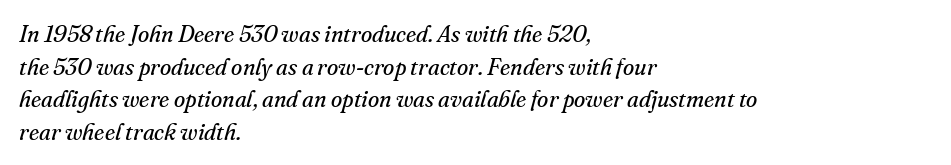
{"italic": "yes", "lean": "right", "slant_degrees": 16, "bold": "no", "underline": "no", "align": "left", "line_spacing": "normal", "line_spacing_ratio": 1.42, "letter_spacing": "normal", "letter_spacing_em": 0.0, "glyph_px": 23}
